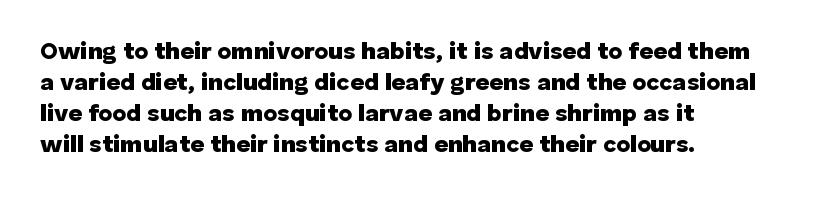
Q: Is the text bold? A: Yes.
Q: Is the text italic (slanted)? A: No, it is upright.
Q: Is the text underlined? A: No.
Q: How is the paragraph aligned? A: Left-aligned.
Q: Is the spacing between letters normal or unusually wide? A: Normal.
Q: Is the spacing between lines tight, normal or loose? A: Normal.
